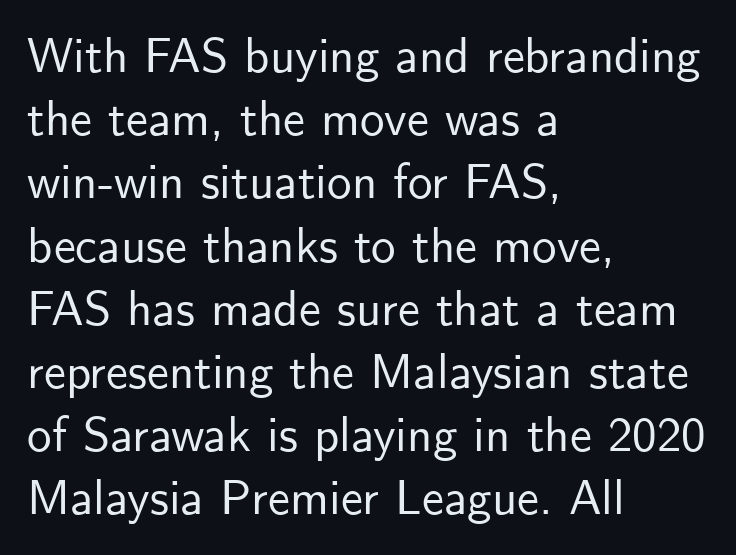
The passage shown is typed in a proportional face where columns would drift. Is the letter spacing exaggerated? No — it looks like the ordinary default. Notice how the passage keeps a crisp vertical edge on the left only. Lines of text with bare space underneath. The letters carry no serifs — their stems end cleanly without finishing strokes. Compared with typical paragraphs, the rows here are spaced about the same.
